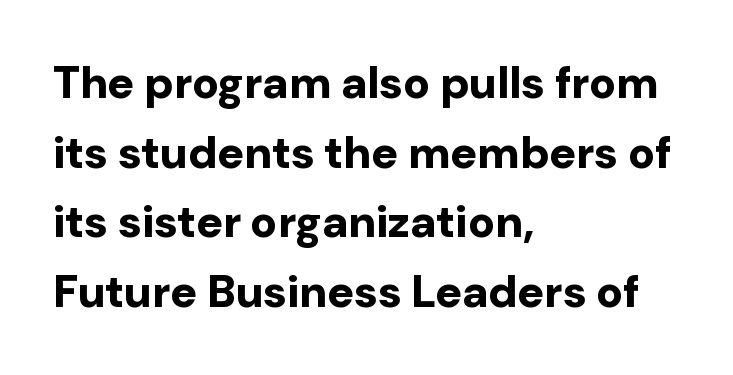
Q: Is the text bold? A: Yes.
Q: Is the text italic (slanted)? A: No, it is upright.
Q: Is the typeface a serif or a sans-serif typeface? A: Sans-serif.
Q: Is the text underlined? A: No.
Q: How is the paragraph aligned? A: Left-aligned.
Q: Is the spacing between letters normal or unusually wide? A: Normal.
Q: Is the spacing between lines tight, normal or loose? A: Normal.
Q: Width (condensed, normal, or wide)? A: Normal.
Q: Stroke contrast? A: Low.
Q: x-height? A: Medium.
Q: Monospaced? A: No.
